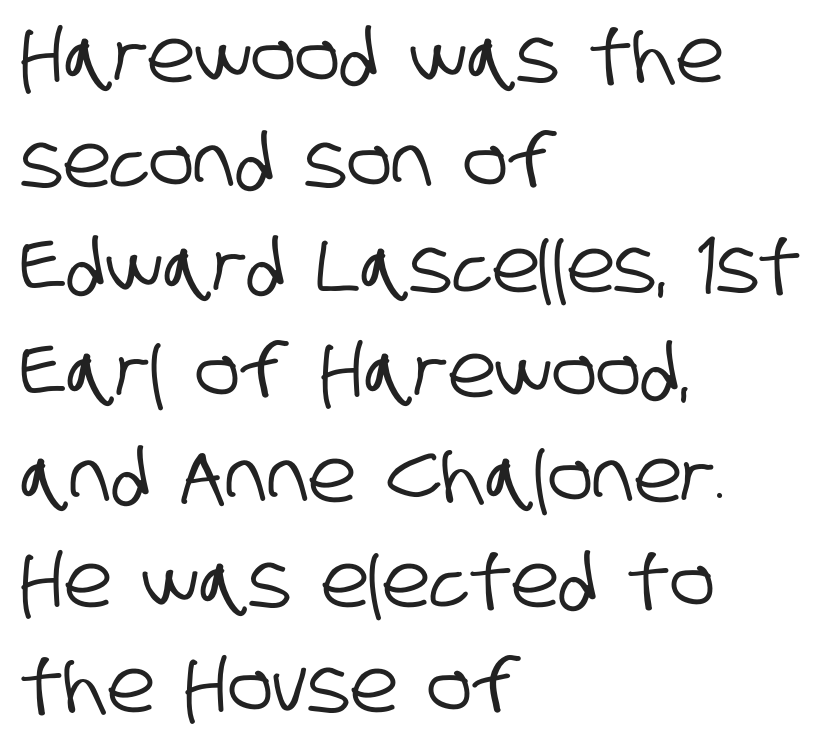
Do the characters align in a grid? No, the font is proportional. A student would call this left alignment; a typographer would say flush left, rag right. Anything drawn beneath the words? Only blank space. One glance says typical: line gaps are just what's usual.
